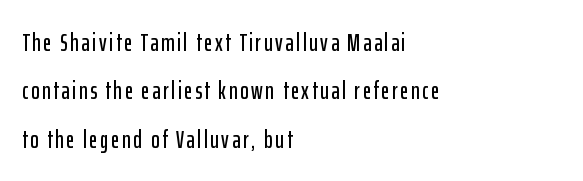
It's the straight-up-and-down kind of type. Where is the straight margin? On the left. The strip under each line holds only bare page. The leading is generous, giving the passage an open texture.
